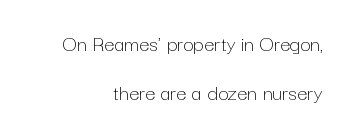
Q: Is the text bold? A: No.
Q: Is the text italic (slanted)? A: No, it is upright.
Q: Is the text underlined? A: No.
Q: How is the paragraph aligned? A: Right-aligned.
Q: Is the spacing between letters normal or unusually wide? A: Normal.
Q: Is the spacing between lines tight, normal or loose? A: Loose.
